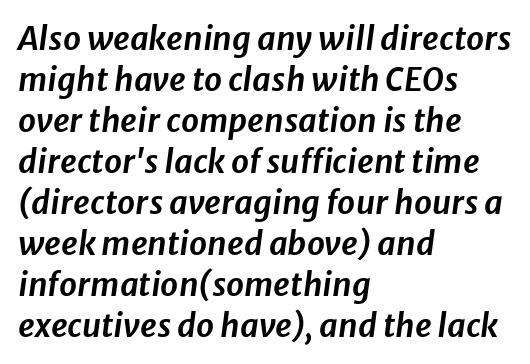
Q: Is the text italic (slanted)? A: Yes, it leans right by about 8 degrees.
Q: Is the text underlined? A: No.
Q: How is the paragraph aligned? A: Left-aligned.
Q: Is the spacing between letters normal or unusually wide? A: Normal.
Q: Is the spacing between lines tight, normal or loose? A: Normal.
Q: Width (condensed, normal, or wide)? A: Normal.
Q: Stroke contrast? A: Low.
Q: x-height? A: Medium.
Q: Monospaced? A: No.
